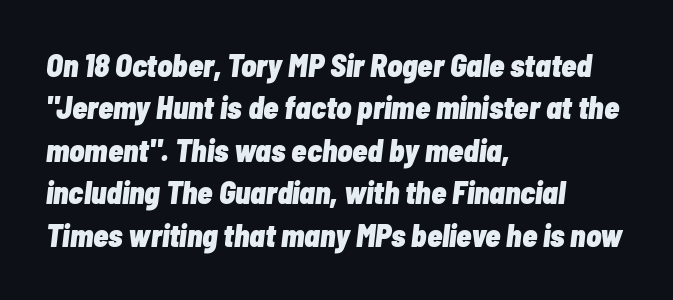
The image shows 31 px heavy, condensed type, italic (leaning right); set left-aligned, normal line spacing (1.37x), normal letter spacing, not underlined; low stroke contrast and a medium x-height.
